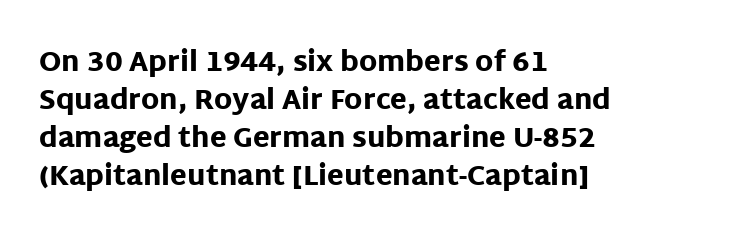
{"italic": "no", "bold": "yes", "underline": "no", "align": "left", "line_spacing": "normal", "line_spacing_ratio": 1.41, "letter_spacing": "normal", "letter_spacing_em": 0.0, "glyph_px": 27}
